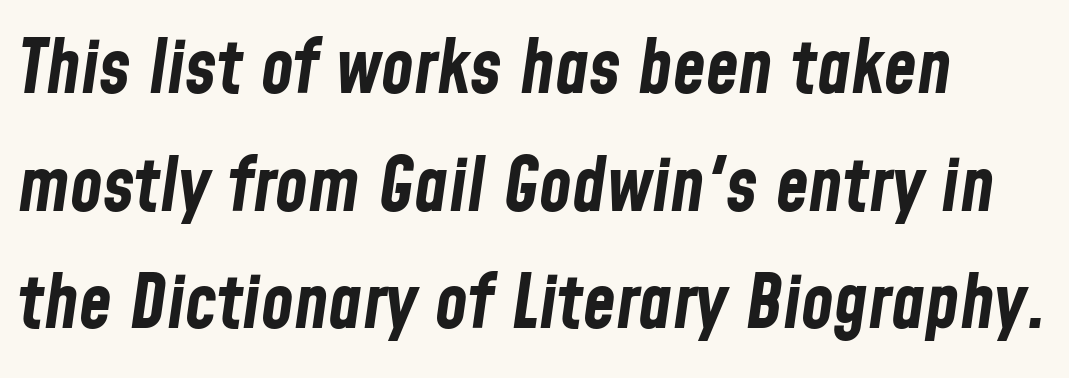
Compared with typical paragraphs, the rows here are spaced about the same. A typesetter would call this proportional, since set widths differ per character. Rendered with sloped, italic letterforms. The gap between lines stays unmarked.
